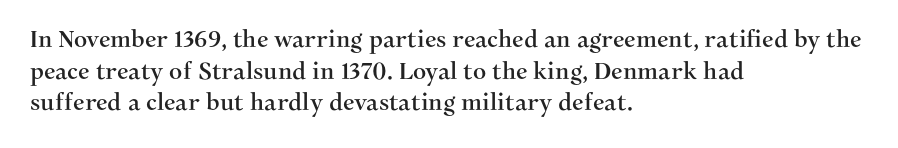
The image shows 23 px text type, upright; set left-aligned, normal line spacing (1.38x), normal letter spacing, not underlined.
